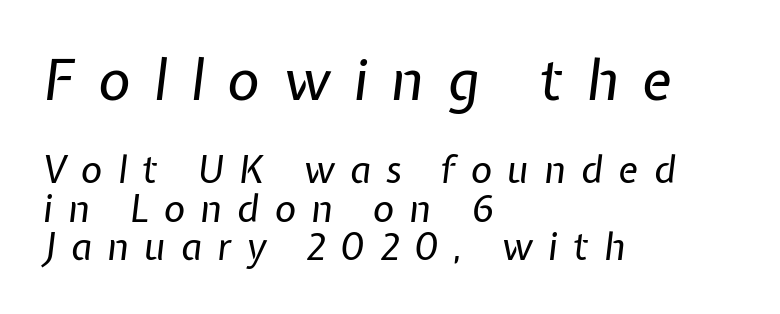
Q: Is the text bold? A: No.
Q: Is the text italic (slanted)? A: Yes, it leans right by about 7 degrees.
Q: Is the text underlined? A: No.
Q: How is the paragraph aligned? A: Left-aligned.
Q: Is the spacing between letters normal or unusually wide? A: Unusually wide.
Q: Is the spacing between lines tight, normal or loose? A: Tight.
Q: Which block of text is set in a larger size, the first (top) or the second (bottom)? A: The first (top) one.
Q: Width (condensed, normal, or wide)? A: Normal.
Q: Stroke contrast? A: Low.
Q: x-height? A: Medium.
Q: Monospaced? A: No.
